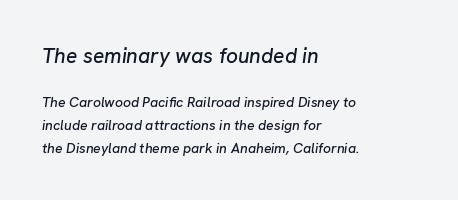
Character size in the leading block exceeds that of the trailing block. Descenders are the only things crossing below the line. The passage shown stacks its lines at a standard gap. Notice how the passage keeps a crisp vertical edge on the left only.
